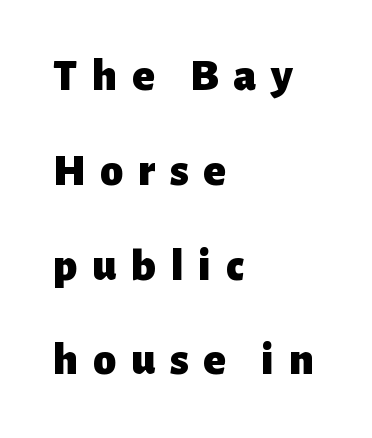
{"serif": "no", "italic": "no", "bold": "yes", "weight": "heavy", "width": "normal", "stroke_contrast": "low", "x_height": "medium", "monospaced": "no", "underline": "no", "align": "left", "line_spacing": "loose", "line_spacing_ratio": 2.06, "letter_spacing": "wide", "letter_spacing_em": 0.32, "glyph_px": 46}
